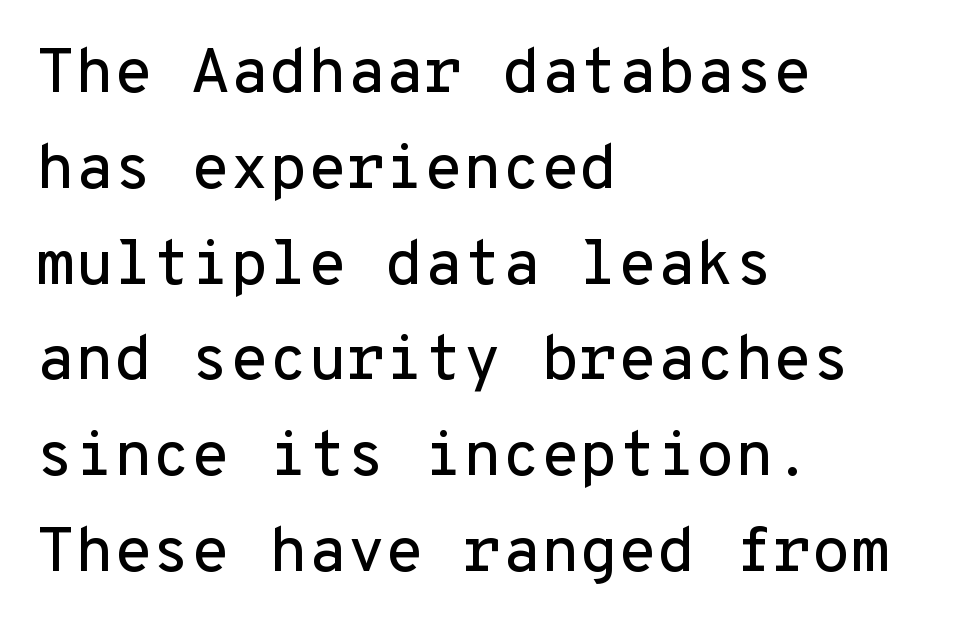
{"serif": "no", "italic": "no", "width": "normal", "stroke_contrast": "low", "x_height": "medium", "monospaced": "yes", "underline": "no", "align": "left", "line_spacing": "normal", "line_spacing_ratio": 1.52, "letter_spacing": "normal", "letter_spacing_em": 0.0, "glyph_px": 63}
